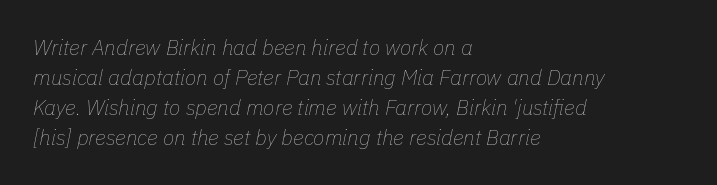
Q: Is the text bold? A: No.
Q: Is the text italic (slanted)? A: Yes, it leans right by about 11 degrees.
Q: Is the text underlined? A: No.
Q: How is the paragraph aligned? A: Left-aligned.
Q: Is the spacing between letters normal or unusually wide? A: Normal.
Q: Is the spacing between lines tight, normal or loose? A: Normal.
